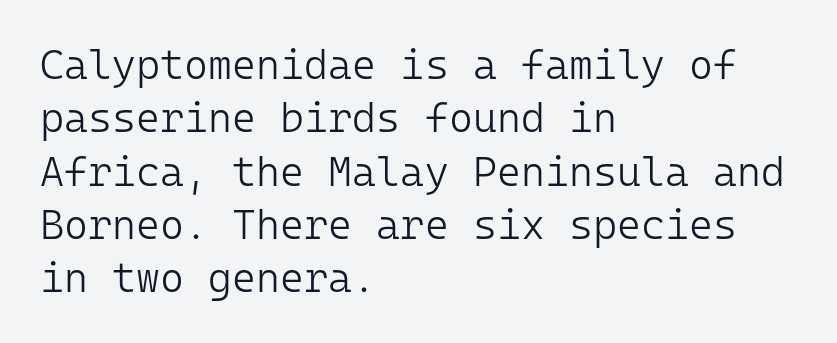
The image shows 41 px light sans-serif type, upright, monospaced; set left-aligned, normal line spacing (1.3x), normal letter spacing, not underlined; low stroke contrast and a medium x-height.
